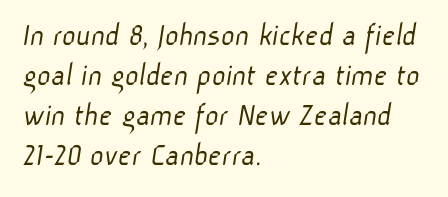
Q: Is the text bold? A: No.
Q: Is the typeface a serif or a sans-serif typeface? A: Sans-serif.
Q: Is the text underlined? A: No.
Q: How is the paragraph aligned? A: Left-aligned.
Q: Is the spacing between letters normal or unusually wide? A: Normal.
Q: Width (condensed, normal, or wide)? A: Normal.
Q: Stroke contrast? A: Low.
Q: x-height? A: Medium.
Q: Monospaced? A: No.
